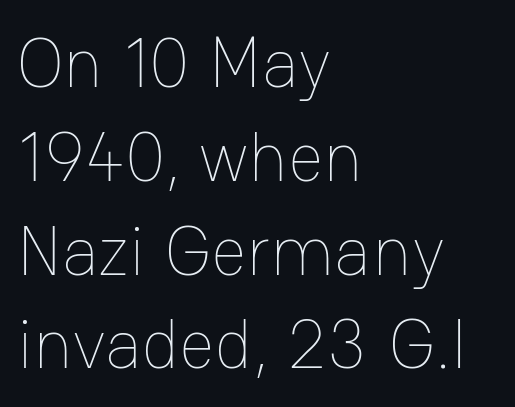
Honestly, the row spacing looks completely unremarkable. If you drew a ruler down the left edge, every line would touch it. Decoration check: the copy has no underline. Nothing heavy about these letters — not bold at all. Characters follow at the spacing the type designer built in. Character widths vary here, with narrow letters taking less room than wide ones.
